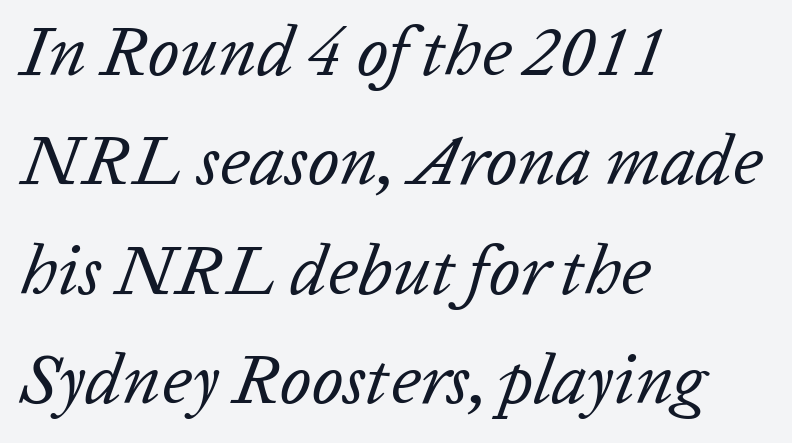
Q: Is the text bold? A: No.
Q: Is the text italic (slanted)? A: Yes, it leans right by about 20 degrees.
Q: Is the text underlined? A: No.
Q: How is the paragraph aligned? A: Left-aligned.
Q: Is the spacing between letters normal or unusually wide? A: Normal.
Q: Is the spacing between lines tight, normal or loose? A: Normal.
Q: Width (condensed, normal, or wide)? A: Normal.
Q: Stroke contrast? A: Low.
Q: x-height? A: Medium.
Q: Monospaced? A: No.
